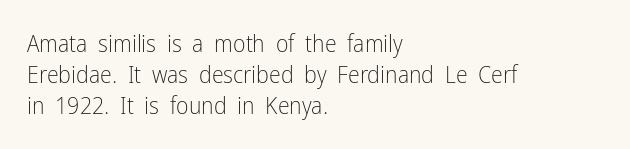
{"italic": "no", "bold": "no", "underline": "no", "align": "left", "line_spacing": "normal", "line_spacing_ratio": 1.29, "letter_spacing": "normal", "letter_spacing_em": 0.0, "glyph_px": 24}
